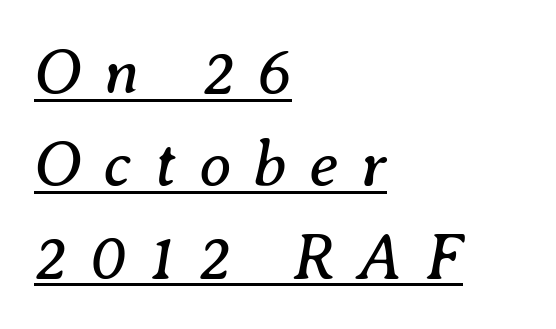
Vertically, the passage feels balanced, rows spaced as you'd expect. Look at the bottom of the vertical strokes: they flare into serifs here. Every word sits above its own underline. Is the type heavy? It reads as light-to-regular instead. Alignment: flush left. The glyphs look as if they've been sheared to an angle.
